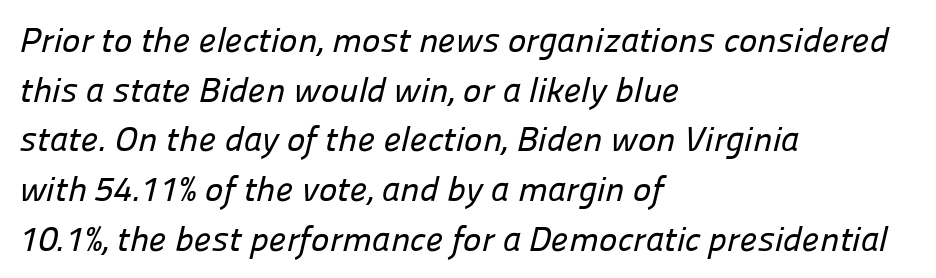
{"serif": "no", "width": "normal", "stroke_contrast": "low", "x_height": "medium", "monospaced": "no", "underline": "no", "align": "left", "line_spacing": "normal", "line_spacing_ratio": 1.42, "letter_spacing": "normal", "letter_spacing_em": 0.0, "glyph_px": 35}
